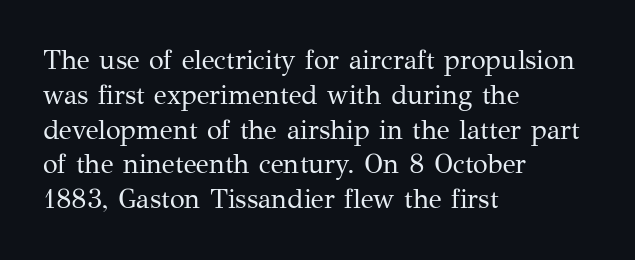
{"italic": "no", "bold": "no", "underline": "no", "align": "left", "line_spacing": "normal", "line_spacing_ratio": 1.29, "letter_spacing": "normal", "letter_spacing_em": 0.0, "glyph_px": 27}
